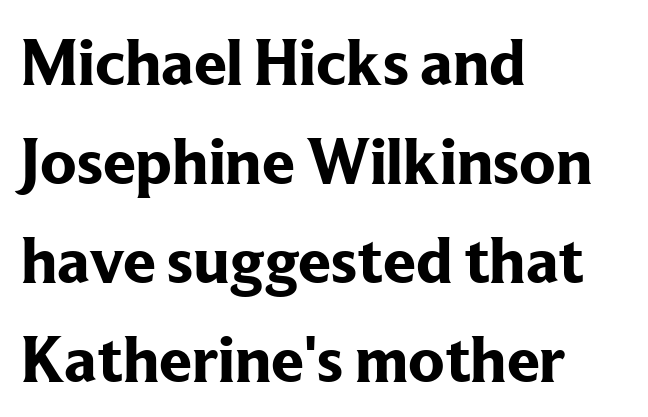
The rendering uses natural spacing where letterforms have individual widths. Layout note: lines flush left. Ordinary non-slanted type is in use. A full-strength bold gives these letters their thick strokes. No extra tracking has been applied to these lines.
